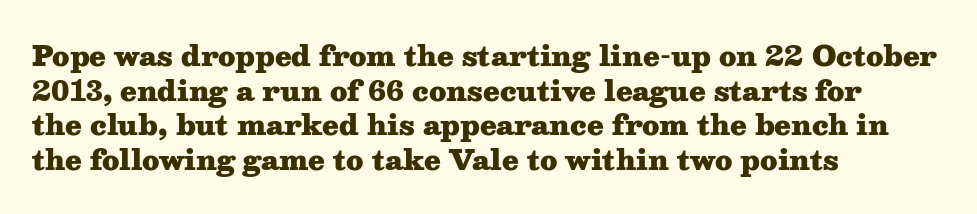
Compared with typical body copy, the letter spacing here is the same. The setting favours the left margin, as ordinary paragraphs usually do. Heft: maximum for text — a bold. Beneath every word, the page is bare. Successive baselines arrive at the customary interval. These lines were composed using upright roman letters.
